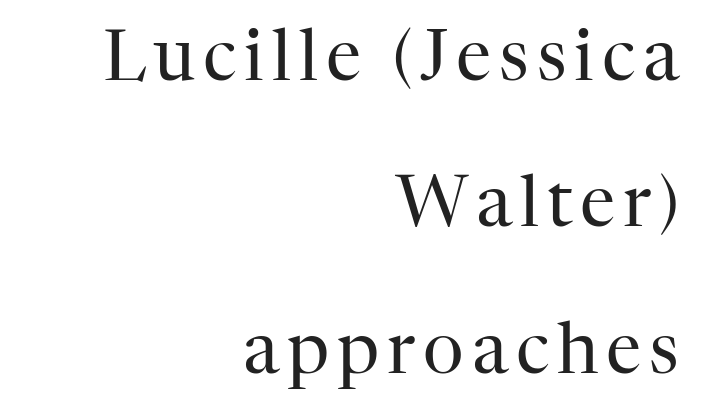
The font's upright variant was chosen for this text. Check where the strokes stop: tiny serifs finish them off. The paragraph has a hard right edge and a soft left edge. The glyphs are unaccompanied by any horizontal stroke below them. Each letter keeps its own natural width here, so spacing adapts to shape.
